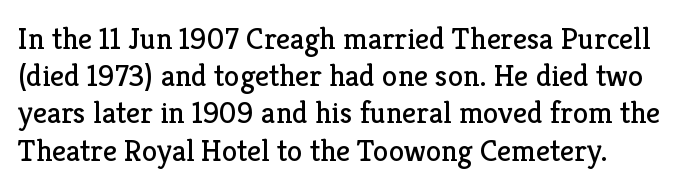
{"serif": "yes", "italic": "no", "bold": "no", "weight": "regular", "width": "normal", "stroke_contrast": "low", "x_height": "medium", "monospaced": "no", "underline": "no", "align": "left", "line_spacing_ratio": 1.2, "letter_spacing": "normal", "letter_spacing_em": 0.0, "glyph_px": 31}
